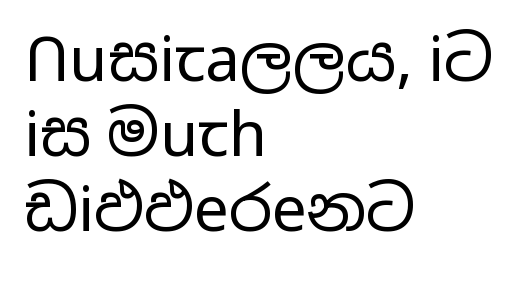
The image shows 62 px regular-weight, wide sans-serif type, upright; set left-aligned, line spacing 1.21x, normal letter spacing, not underlined; low stroke contrast and a medium x-height.
